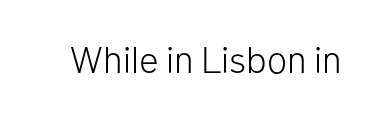
{"serif": "no", "italic": "no", "bold": "no", "weight": "light", "width": "normal", "stroke_contrast": "low", "x_height": "medium", "monospaced": "no", "underline": "no", "letter_spacing": "normal", "letter_spacing_em": 0.0, "glyph_px": 37}
